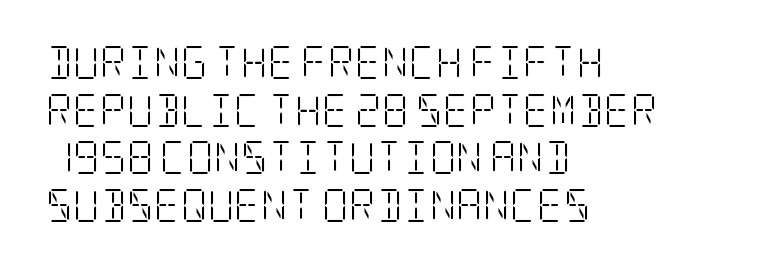
{"serif": "yes", "italic": "no", "bold": "no", "weight": "light", "width": "condensed", "stroke_contrast": "low", "x_height": "large", "underline": "no", "align": "left", "line_spacing": "normal", "line_spacing_ratio": 1.44, "letter_spacing": "normal", "letter_spacing_em": 0.0, "glyph_px": 33}
